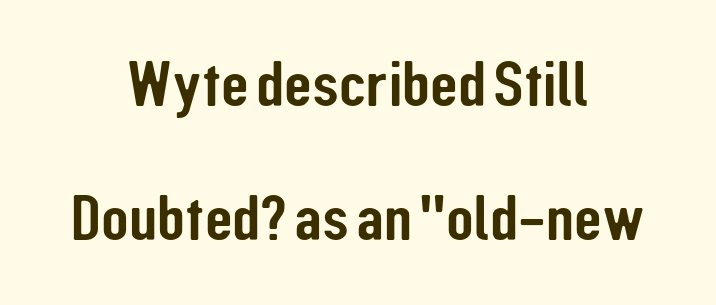
The text was rendered using a sans face with plain stroke endings. The passage shown stacks its lines with a broad gap. Does the lettering tilt? It doesn't — this is upright. The passage is arranged like a title page — every line centered.
